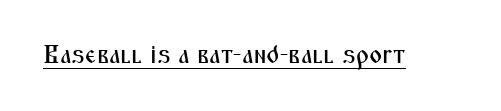
You can tell it's not italic because the verticals are truly vertical. Honestly, the letter spacing is just normal — you wouldn't notice it. Students, observe the line beneath the letters — that is underlining.
